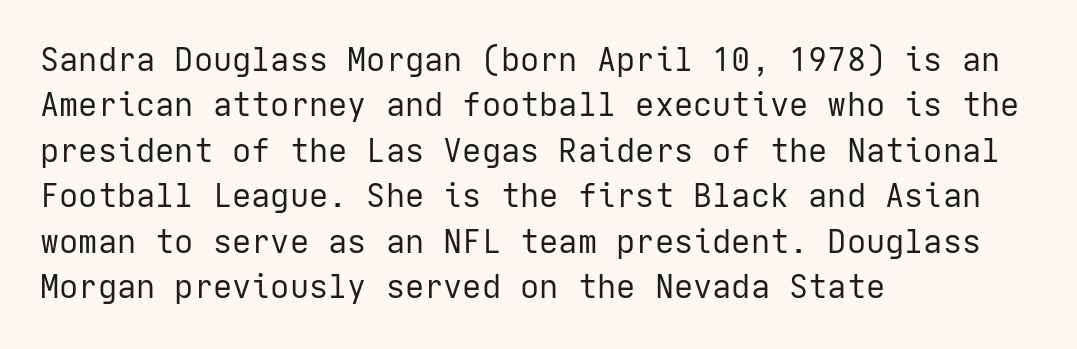
{"serif": "no", "italic": "no", "bold": "no", "weight": "regular", "width": "normal", "stroke_contrast": "low", "x_height": "medium", "underline": "no", "align": "left", "line_spacing": "normal", "line_spacing_ratio": 1.42, "letter_spacing": "normal", "letter_spacing_em": 0.0, "glyph_px": 32}
